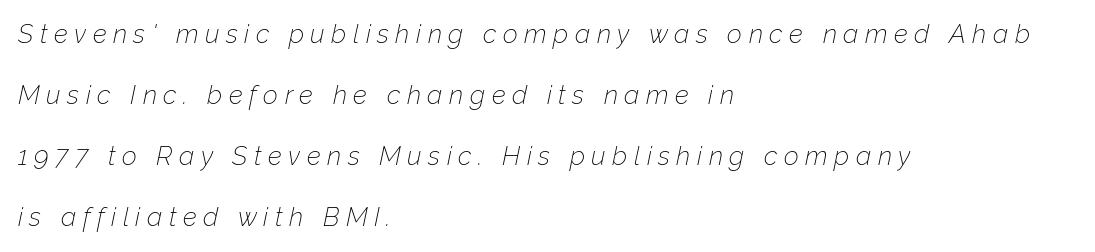
The image shows 26 px text type, italic (leaning right); set left-aligned, loose line spacing (2.35x), unusually wide letter spacing (+0.25 em), not underlined.
